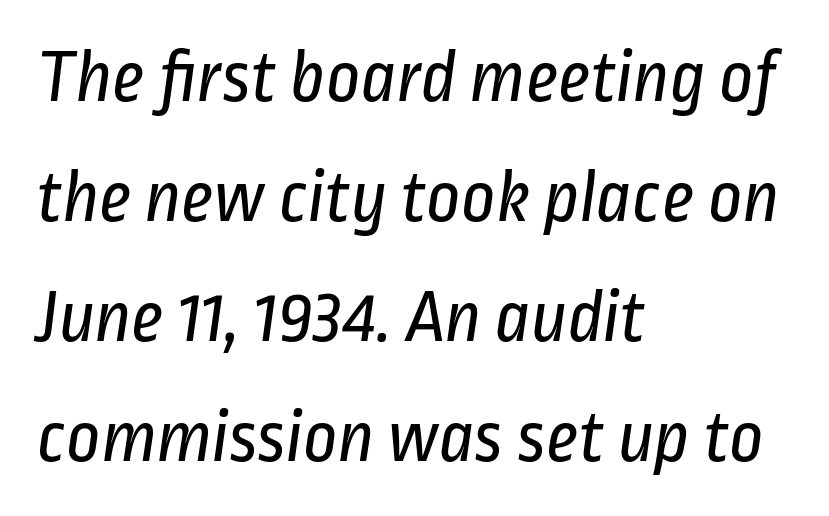
The image shows 75 px regular-weight, condensed sans-serif type; set left-aligned, normal line spacing (1.6x), normal letter spacing, not underlined; low stroke contrast and a medium x-height.
